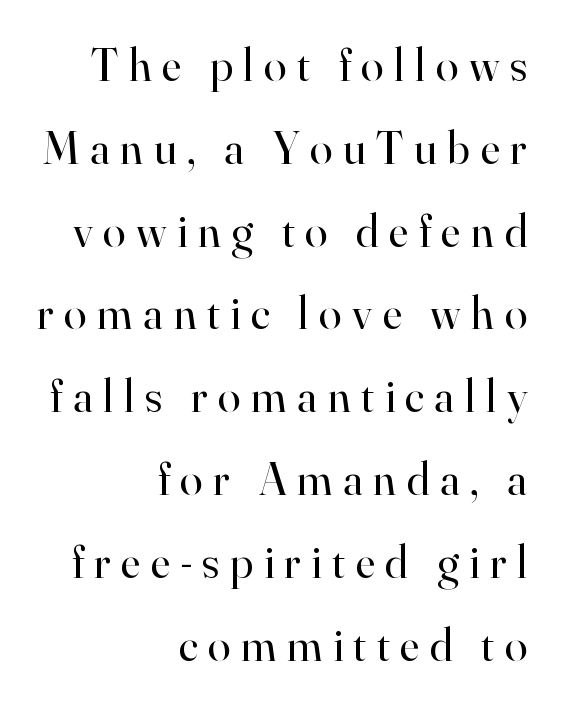
The image shows 46 px regular-weight serif type, upright; set right-aligned, line spacing 1.8x, unusually wide letter spacing (+0.23 em), not underlined; high stroke contrast and a small x-height.
